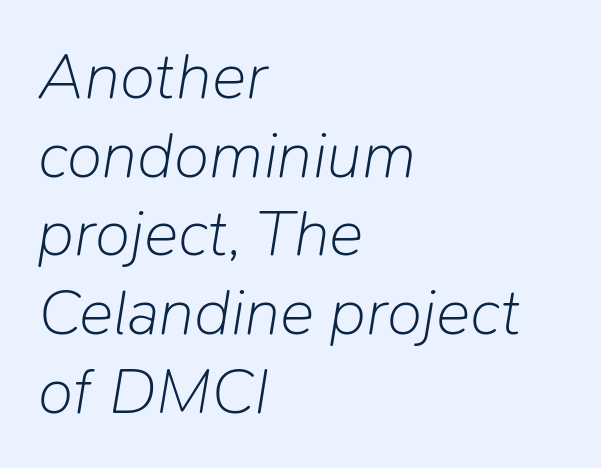
Spacing verdict: proportional, widths tailored to each character. If you drew a line through each stem, it would be angled. Bold? No — there's no thickening of the strokes. The letters sit at their default tracking, neither squeezed nor spread. Clear beneath every line of the passage.
